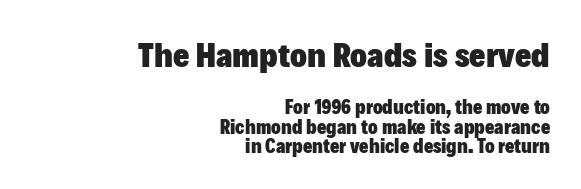
The image shows 35 px heavy sans-serif type, upright; set right-aligned, tight line spacing (0.98x), normal letter spacing, not underlined; the first (top) block is 1.75x larger; low stroke contrast and a medium x-height.
